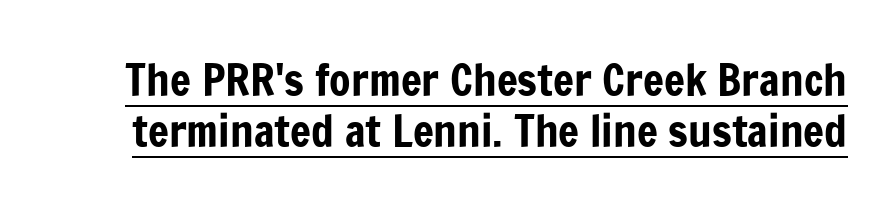
The image shows 44 px condensed sans-serif type, upright; set line spacing 1.16x, normal letter spacing, underlined; low stroke contrast and a medium x-height.
